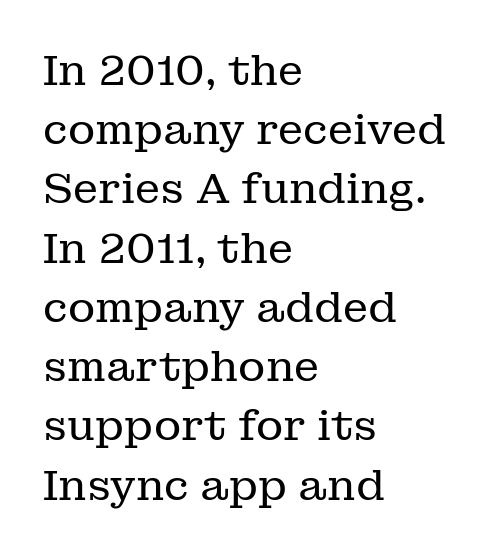
{"serif": "yes", "italic": "no", "bold": "no", "weight": "regular", "width": "normal", "stroke_contrast": "low", "x_height": "medium", "monospaced": "no", "underline": "no", "align": "left", "line_spacing": "normal", "line_spacing_ratio": 1.41, "letter_spacing": "normal", "letter_spacing_em": 0.0, "glyph_px": 42}
